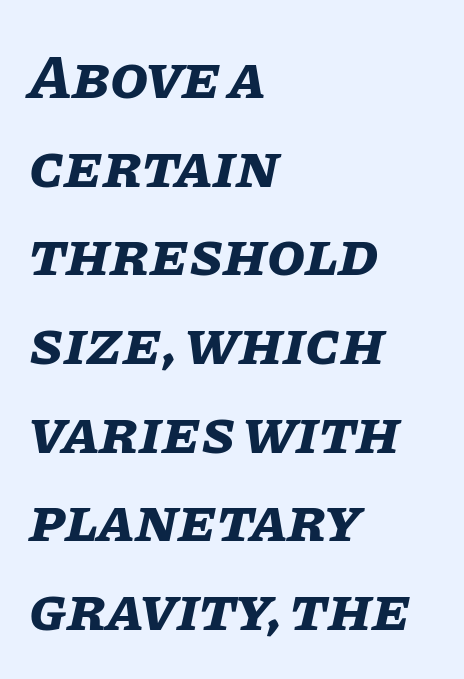
{"italic": "yes", "lean": "right", "slant_degrees": 11, "bold": "yes", "weight": "bold", "width": "normal", "stroke_contrast": "low", "x_height": "large", "monospaced": "no", "underline": "no", "align": "left", "line_spacing": "normal", "line_spacing_ratio": 1.43, "letter_spacing": "normal", "letter_spacing_em": 0.0, "glyph_px": 62}
